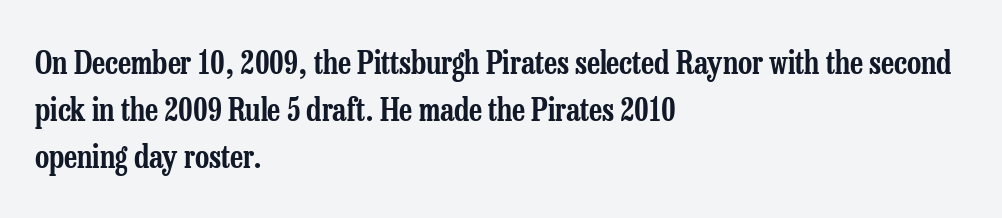
Anything drawn beneath the words? Only blank space. Serif or sans? Serif — the stroke terminals have little feet. Does the copy run flush right? No — it runs flush left. The rendering uses natural spacing where letterforms have individual widths.
